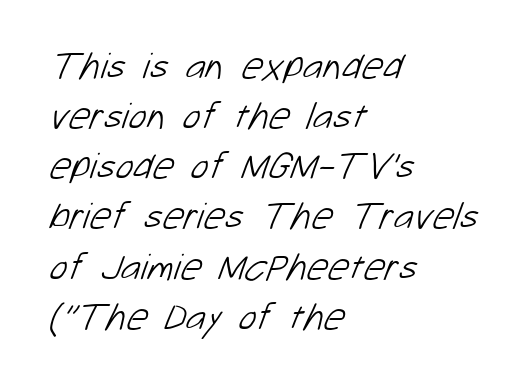
A sans-serif font was chosen for this passage. The words here are not underlined. Standard letterfit; no display-style spreading of the glyphs. Normally led — the rows are evenly, conventionally spaced.
